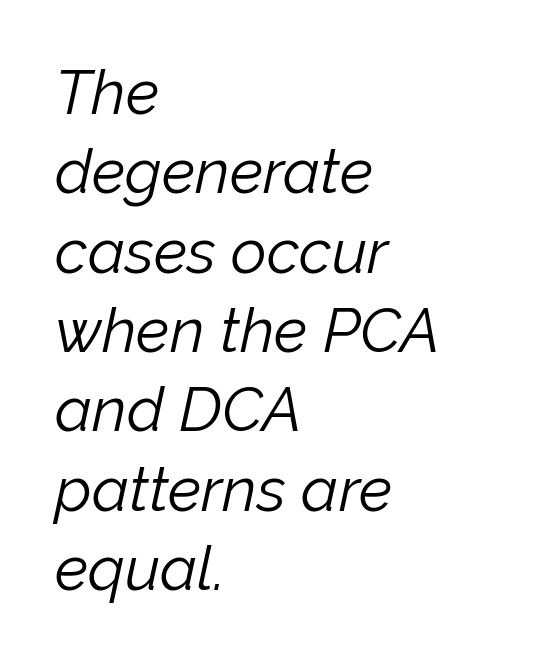
{"italic": "yes", "lean": "right", "slant_degrees": 12, "bold": "no", "weight": "light", "width": "normal", "stroke_contrast": "low", "x_height": "medium", "monospaced": "no", "underline": "no", "align": "left", "line_spacing": "normal", "line_spacing_ratio": 1.28, "letter_spacing": "normal", "letter_spacing_em": 0.0, "glyph_px": 62}
